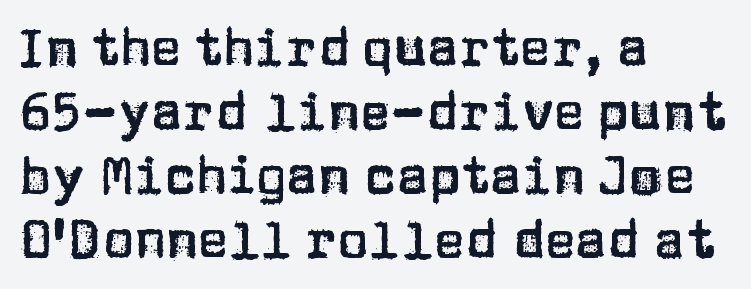
{"serif": "no", "italic": "no", "width": "normal", "stroke_contrast": "low", "x_height": "large", "monospaced": "no", "underline": "no", "align": "left", "line_spacing_ratio": 1.23, "letter_spacing": "normal", "letter_spacing_em": 0.0, "glyph_px": 52}
